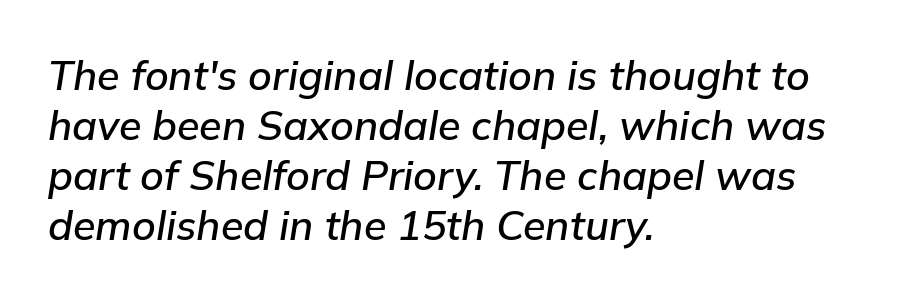
The image shows 41 px text type, italic (leaning right); set left-aligned, line spacing 1.22x, normal letter spacing, not underlined; low stroke contrast and a medium x-height.
